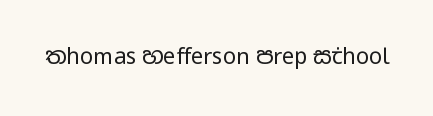
Q: Is the text bold? A: No.
Q: Is the text italic (slanted)? A: No, it is upright.
Q: Is the text underlined? A: No.
Q: Is the spacing between letters normal or unusually wide? A: Normal.
